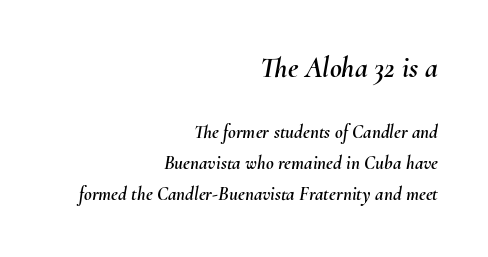
{"italic": "yes", "lean": "right", "slant_degrees": 10, "width": "normal", "stroke_contrast": "medium", "x_height": "small", "monospaced": "no", "underline": "no", "align": "right", "line_spacing": "normal", "line_spacing_ratio": 1.63, "letter_spacing": "normal", "letter_spacing_em": 0.0, "larger_block": "first", "size_ratio": 1.53, "glyph_px": 29}
